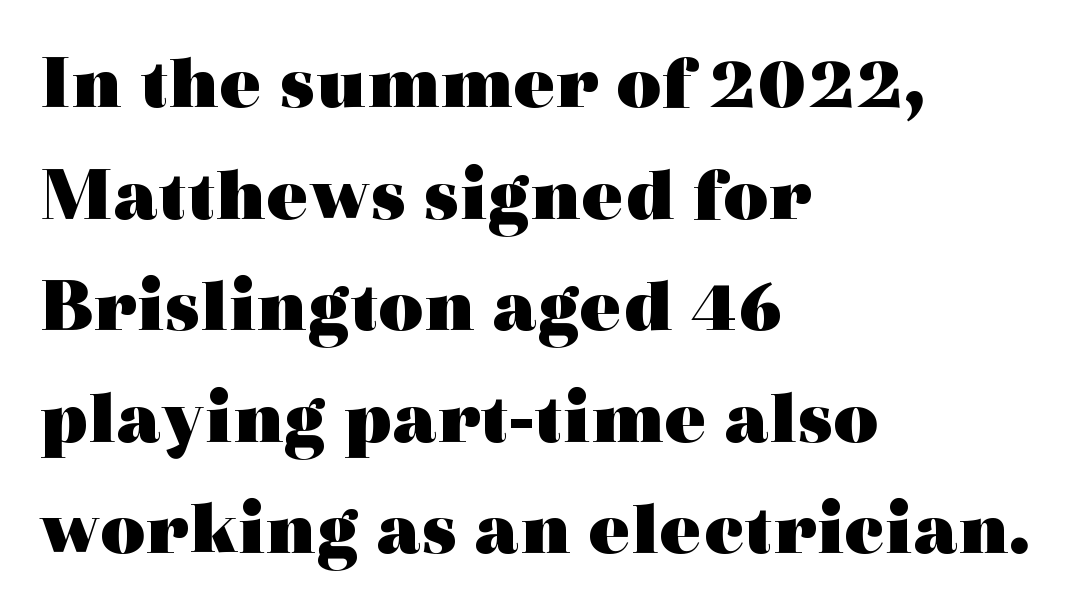
Horizontal bands of white between lines are of average thickness. Small tapered or slab feet sit at the stroke ends, so this counts as serif. Rule under the text: the space is simply empty. This sample has the flowing, uneven cadence of proportional lettering.
